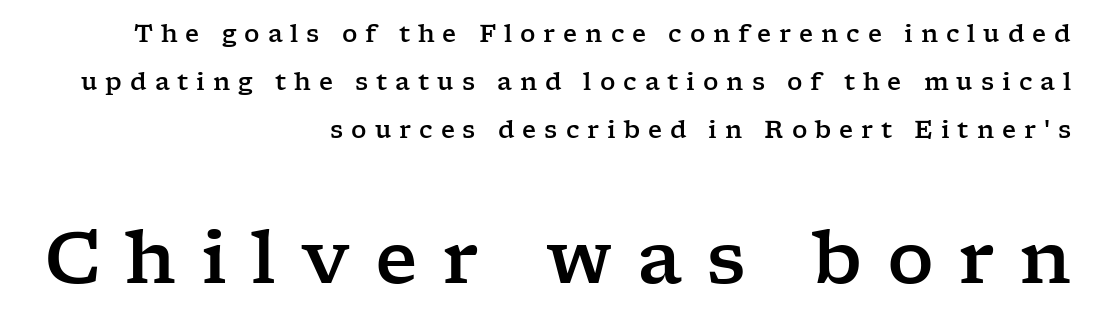
The lines are quadded right. Glance below the letters and you will spot only blank space. The composition opens small and finishes big. Here the designer chose a conventional face with non-uniform glyph widths. Caption: expanded tracking, letters set apart. Compared with typical paragraphs, the rows here are farther apart.
